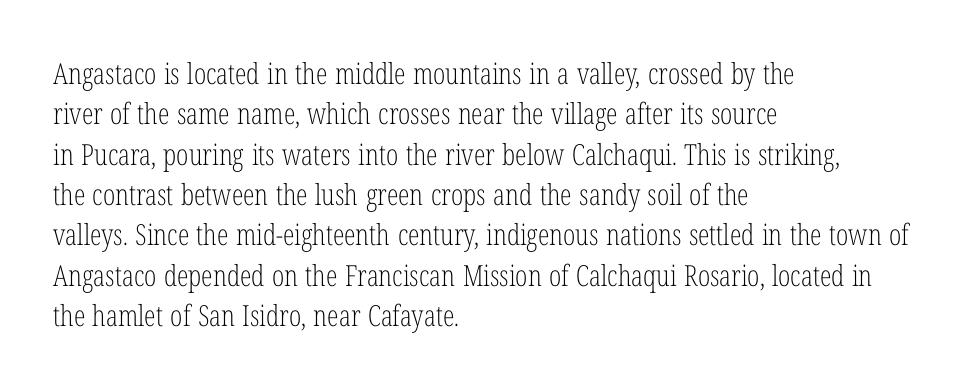
{"serif": "yes", "italic": "no", "bold": "no", "weight": "light", "width": "condensed", "stroke_contrast": "low", "x_height": "medium", "monospaced": "no", "underline": "no", "align": "left", "line_spacing": "normal", "line_spacing_ratio": 1.39, "letter_spacing": "normal", "letter_spacing_em": 0.0, "glyph_px": 29}
